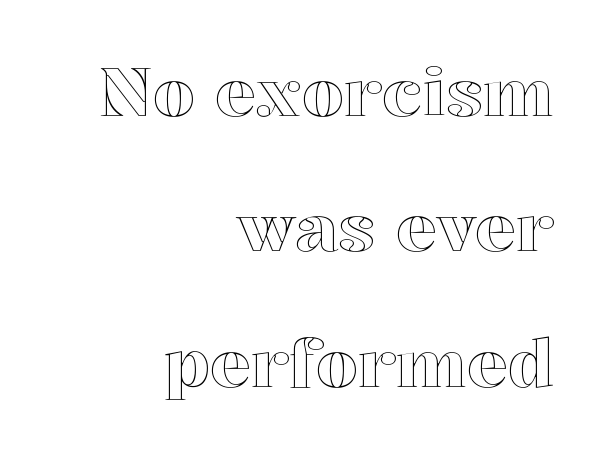
The specimen reads as upright at a glance. Typeset ragged left — the right edge is the straight one. The letters sit at their default tracking, neither squeezed nor spread. The face used here is proportionally spaced, like ordinary book or web type. Type without underlining.
